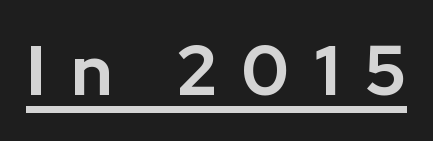
In designer terms, the underline attribute is active on this setting. You can tell it's not italic because the verticals are truly vertical. The gaps between neighbouring characters are conspicuously large. The letters carry no serifs — their stems end cleanly without finishing strokes. The rendering uses natural spacing where letterforms have individual widths. Its strokes are broad and dark, the hallmark of bold type.
